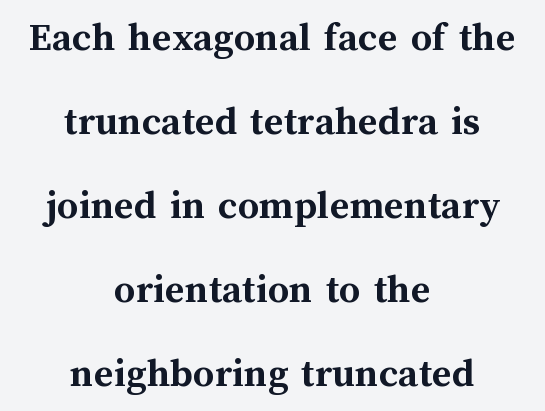
Q: Is the text bold? A: Yes.
Q: Is the text italic (slanted)? A: No, it is upright.
Q: Is the text underlined? A: No.
Q: How is the paragraph aligned? A: Centered.
Q: Is the spacing between letters normal or unusually wide? A: Normal.
Q: Is the spacing between lines tight, normal or loose? A: Loose.
Q: Width (condensed, normal, or wide)? A: Normal.
Q: Stroke contrast? A: Medium.
Q: x-height? A: Medium.
Q: Monospaced? A: No.
